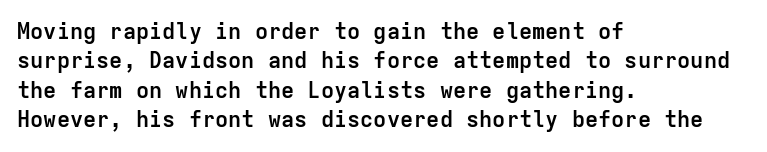
{"italic": "no", "bold": "yes", "underline": "no", "align": "left", "line_spacing": "normal", "line_spacing_ratio": 1.34, "letter_spacing": "normal", "letter_spacing_em": 0.0, "glyph_px": 22}
